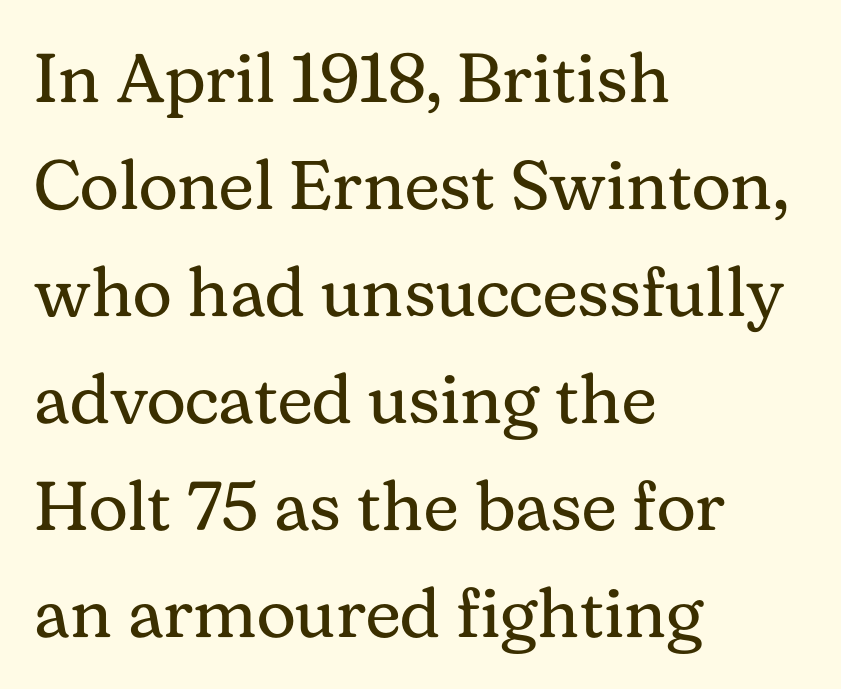
{"serif": "yes", "italic": "no", "bold": "no", "weight": "regular", "width": "normal", "stroke_contrast": "medium", "x_height": "medium", "monospaced": "no", "underline": "no", "align": "left", "line_spacing": "normal", "line_spacing_ratio": 1.55, "letter_spacing": "normal", "letter_spacing_em": 0.0, "glyph_px": 69}
